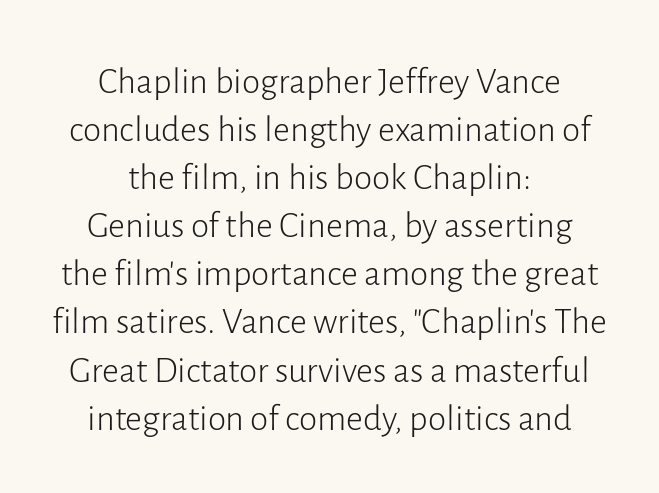
{"serif": "no", "italic": "no", "bold": "no", "weight": "light", "width": "normal", "stroke_contrast": "low", "x_height": "medium", "monospaced": "no", "underline": "no", "align": "center", "line_spacing": "normal", "line_spacing_ratio": 1.3, "letter_spacing": "normal", "letter_spacing_em": 0.0, "glyph_px": 37}
